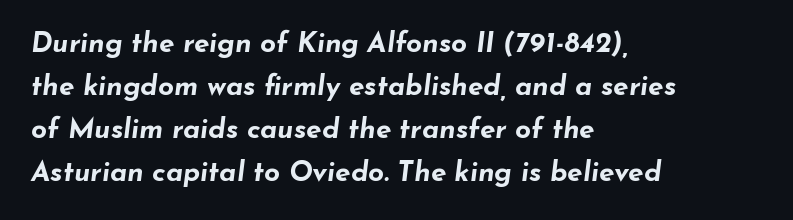
{"italic": "yes", "lean": "right", "slant_degrees": 7, "bold": "yes", "weight": "bold", "width": "wide", "stroke_contrast": "low", "x_height": "small", "monospaced": "no", "underline": "no", "align": "left", "line_spacing": "normal", "line_spacing_ratio": 1.54, "letter_spacing": "normal", "letter_spacing_em": 0.0, "glyph_px": 28}
